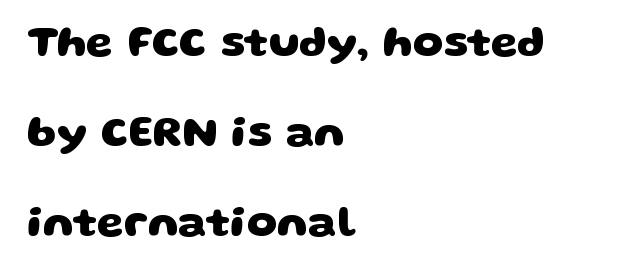
Q: Is the text bold? A: Yes.
Q: Is the typeface a serif or a sans-serif typeface? A: Sans-serif.
Q: Is the text underlined? A: No.
Q: How is the paragraph aligned? A: Left-aligned.
Q: Is the spacing between letters normal or unusually wide? A: Normal.
Q: Is the spacing between lines tight, normal or loose? A: Loose.
Q: Width (condensed, normal, or wide)? A: Wide.
Q: Stroke contrast? A: Low.
Q: x-height? A: Large.
Q: Monospaced? A: No.
